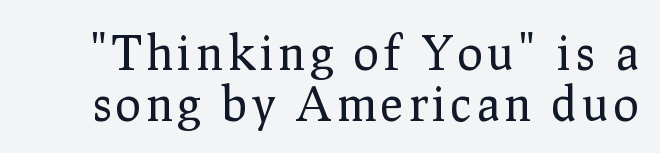
This is not heavy type; no bold has been used. The lines are packed closely together with very little leading. No word sits above an underline. If you drew a line through each stem, it would be perfectly vertical.
